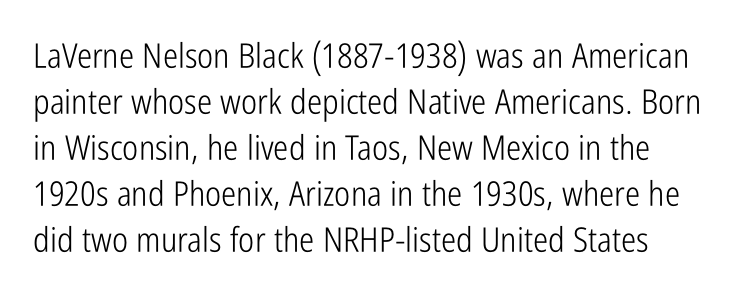
The image shows 34 px light, condensed sans-serif type, upright; set normal line spacing (1.35x), normal letter spacing, not underlined; low stroke contrast and a medium x-height.
